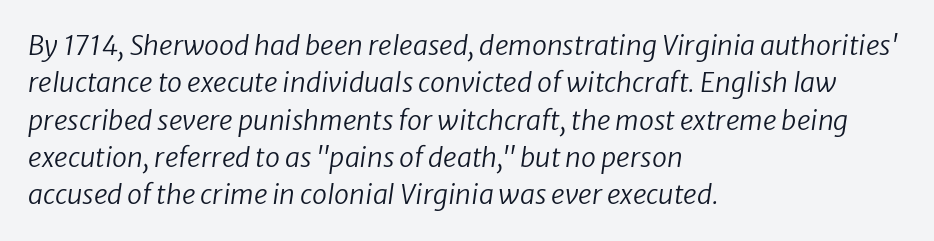
{"italic": "yes", "lean": "right", "slant_degrees": 8, "bold": "no", "underline": "no", "align": "left", "line_spacing": "normal", "line_spacing_ratio": 1.38, "letter_spacing": "normal", "letter_spacing_em": 0.0, "glyph_px": 27}
